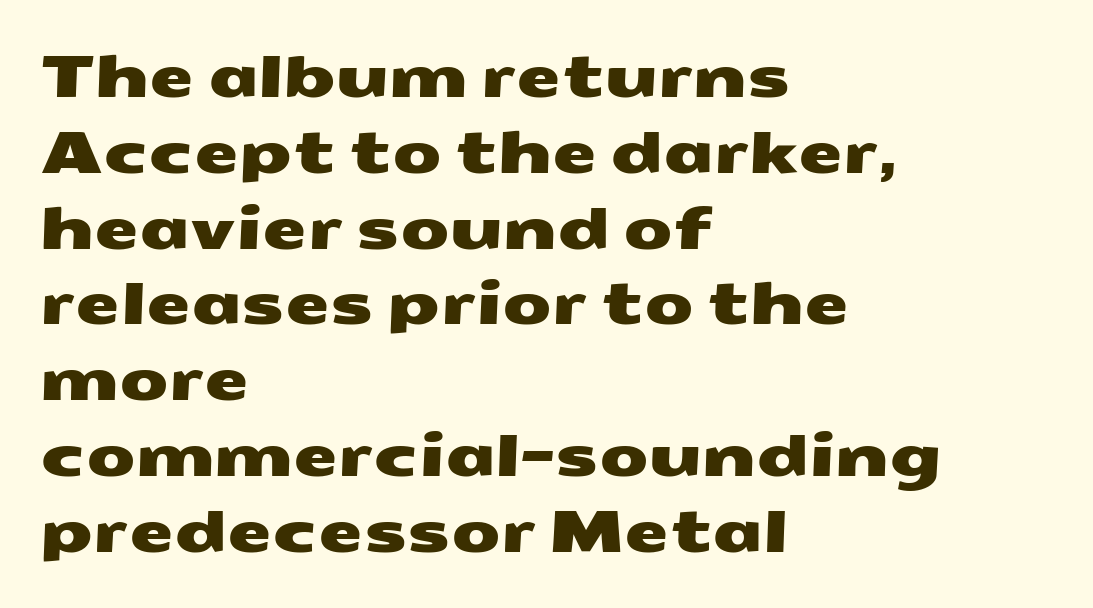
Q: Is the typeface a serif or a sans-serif typeface? A: Sans-serif.
Q: Is the text underlined? A: No.
Q: How is the paragraph aligned? A: Left-aligned.
Q: Is the spacing between letters normal or unusually wide? A: Normal.
Q: Is the spacing between lines tight, normal or loose? A: Normal.
Q: Width (condensed, normal, or wide)? A: Wide.
Q: Stroke contrast? A: Medium.
Q: x-height? A: Medium.
Q: Monospaced? A: No.
